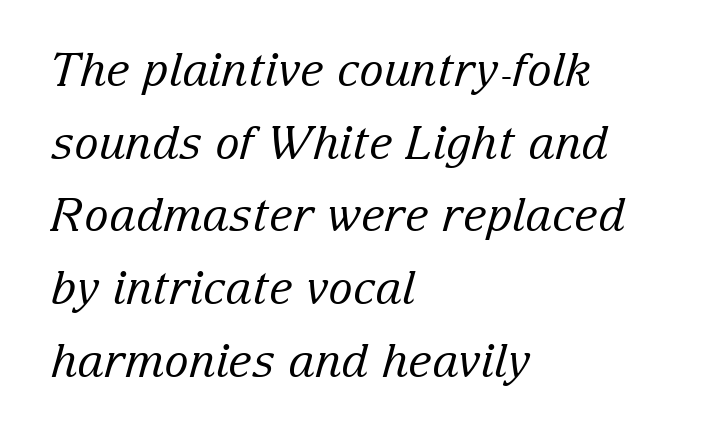
Q: Is the text bold? A: No.
Q: Is the text italic (slanted)? A: Yes, it leans right by about 15 degrees.
Q: Is the typeface a serif or a sans-serif typeface? A: Serif.
Q: Is the text underlined? A: No.
Q: How is the paragraph aligned? A: Left-aligned.
Q: Is the spacing between letters normal or unusually wide? A: Normal.
Q: Is the spacing between lines tight, normal or loose? A: Normal.
Q: Width (condensed, normal, or wide)? A: Normal.
Q: Stroke contrast? A: Low.
Q: x-height? A: Medium.
Q: Monospaced? A: No.
